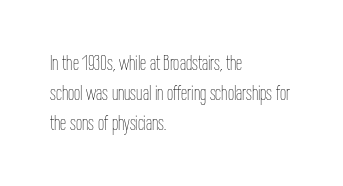
Q: Is the text bold? A: No.
Q: Is the text italic (slanted)? A: No, it is upright.
Q: Is the text underlined? A: No.
Q: How is the paragraph aligned? A: Left-aligned.
Q: Is the spacing between letters normal or unusually wide? A: Normal.
Q: Is the spacing between lines tight, normal or loose? A: Normal.
